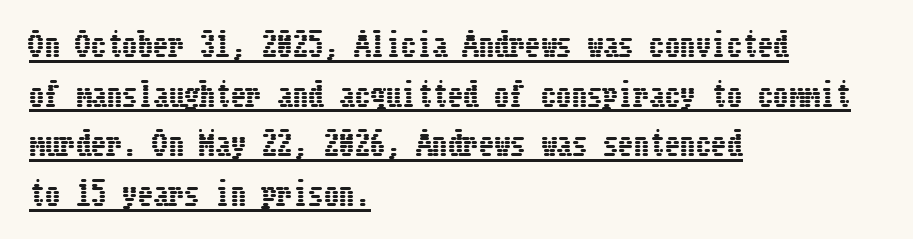
{"italic": "no", "width": "condensed", "stroke_contrast": "low", "x_height": "medium", "underline": "yes", "align": "left", "line_spacing": "normal", "line_spacing_ratio": 1.6, "letter_spacing": "normal", "letter_spacing_em": 0.0, "glyph_px": 31}
